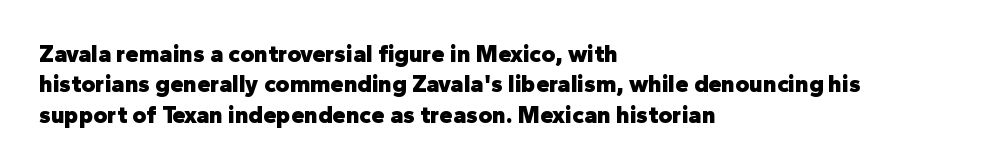
The image shows 24 px bold type, upright; set left-aligned, normal line spacing (1.27x), normal letter spacing, not underlined.
